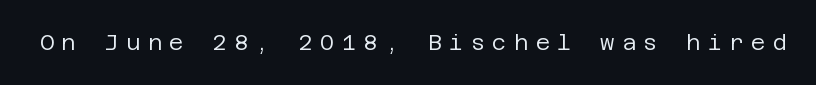
Q: Is the text bold? A: No.
Q: Is the text italic (slanted)? A: No, it is upright.
Q: Is the text underlined? A: No.
Q: Is the spacing between letters normal or unusually wide? A: Unusually wide.
